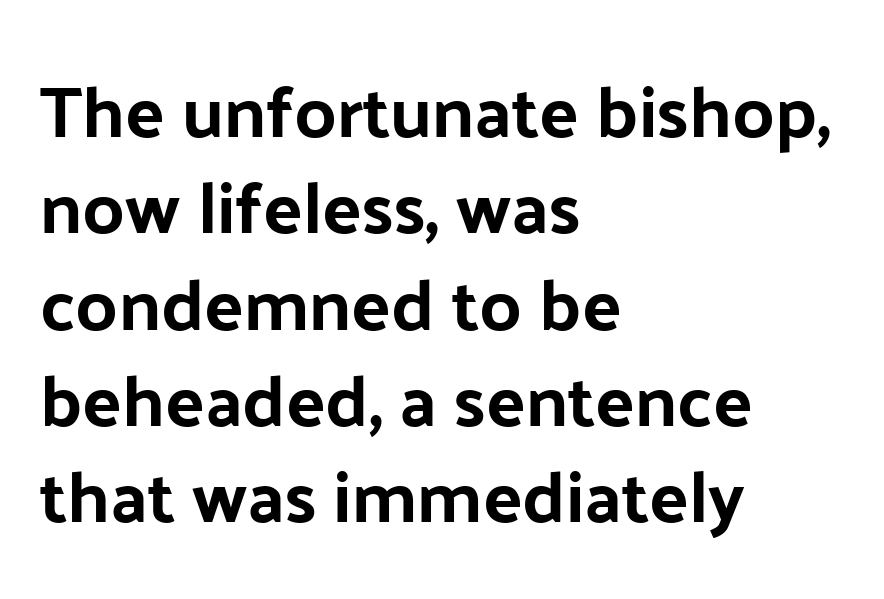
The image shows 73 px sans-serif type, upright; set left-aligned, normal line spacing (1.32x), normal letter spacing, not underlined; low stroke contrast and a medium x-height.
